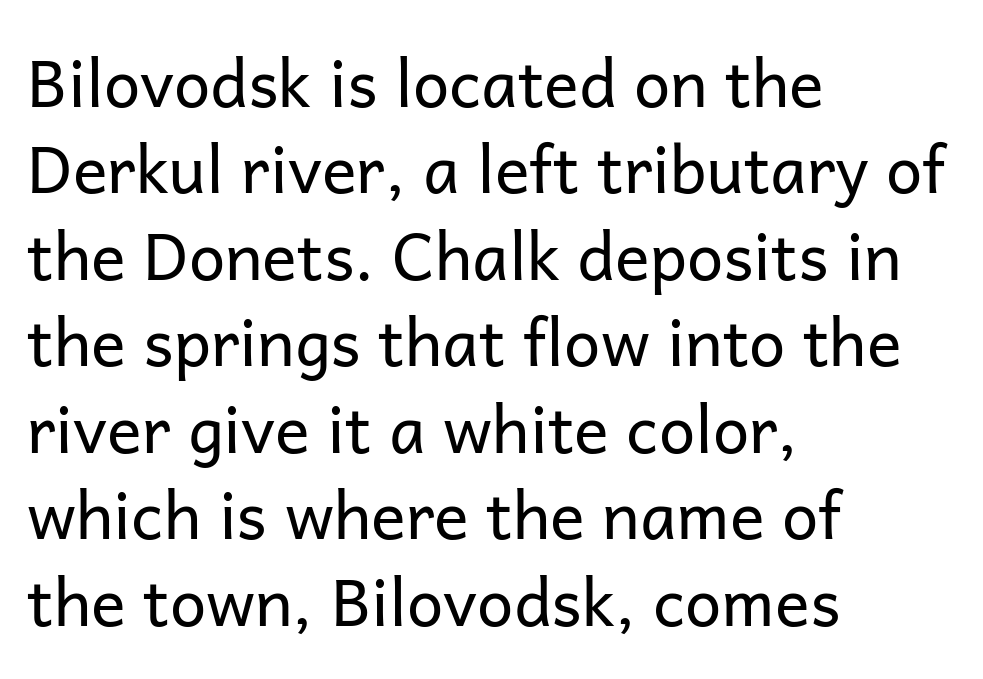
{"serif": "no", "italic": "no", "bold": "no", "weight": "regular", "width": "normal", "stroke_contrast": "low", "x_height": "medium", "monospaced": "no", "underline": "no", "align": "left", "line_spacing": "normal", "line_spacing_ratio": 1.33, "letter_spacing": "normal", "letter_spacing_em": 0.0, "glyph_px": 65}
